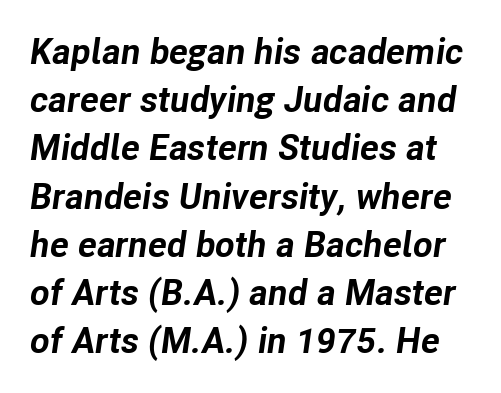
The image shows 36 px bold type, italic (leaning right); set normal line spacing (1.34x), normal letter spacing, not underlined; low stroke contrast and a medium x-height.
